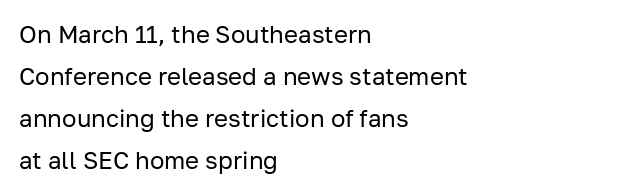
The lettering stays uniformly vertical, giving the passage a roman look. The baseline area is clear. Short note: letters normally spaced. Does the copy run flush right? No — it runs flush left. A light-to-regular cut is what we see here.
